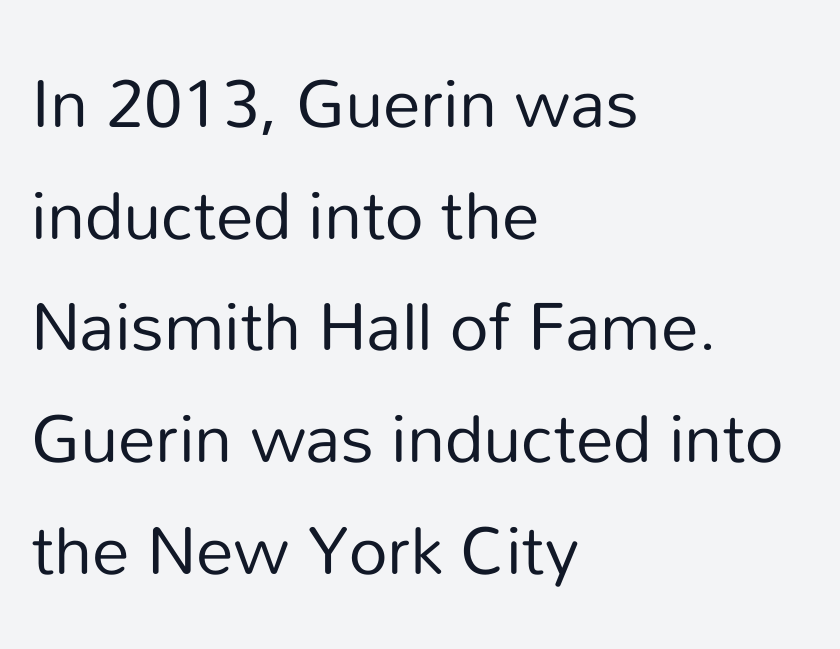
{"serif": "no", "italic": "no", "bold": "no", "weight": "regular", "width": "normal", "stroke_contrast": "low", "x_height": "medium", "monospaced": "no", "underline": "no", "align": "left", "line_spacing": "normal", "line_spacing_ratio": 1.49, "letter_spacing": "normal", "letter_spacing_em": 0.0, "glyph_px": 75}
